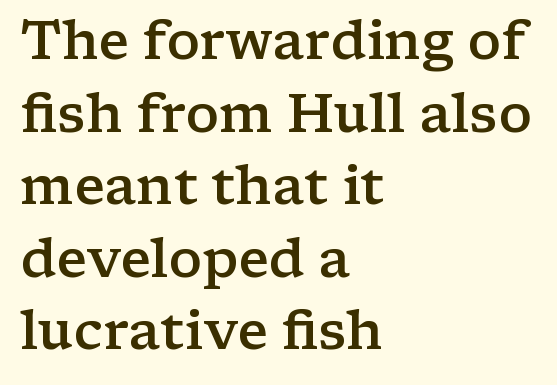
Italic: no, the glyphs are upright roman. Firm but not heavy-handed strokes: this text is semibold. This rendering employs a face with finishing strokes, i.e., a serif. Check under the words: just untouched page. Students, observe: this is what conventionally led text looks like. Compared with a centered layout, this one pins lines to the left instead.
